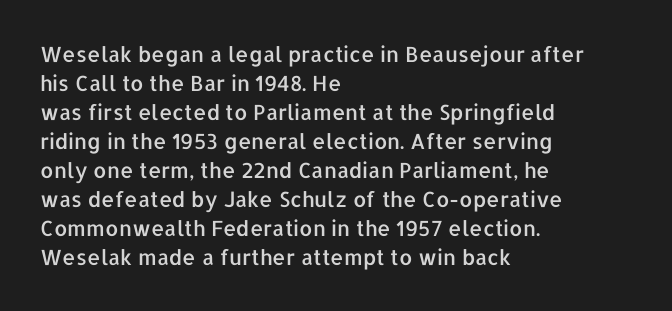
The image shows 21 px text type, upright; set left-aligned, normal line spacing (1.38x), normal letter spacing, not underlined.
